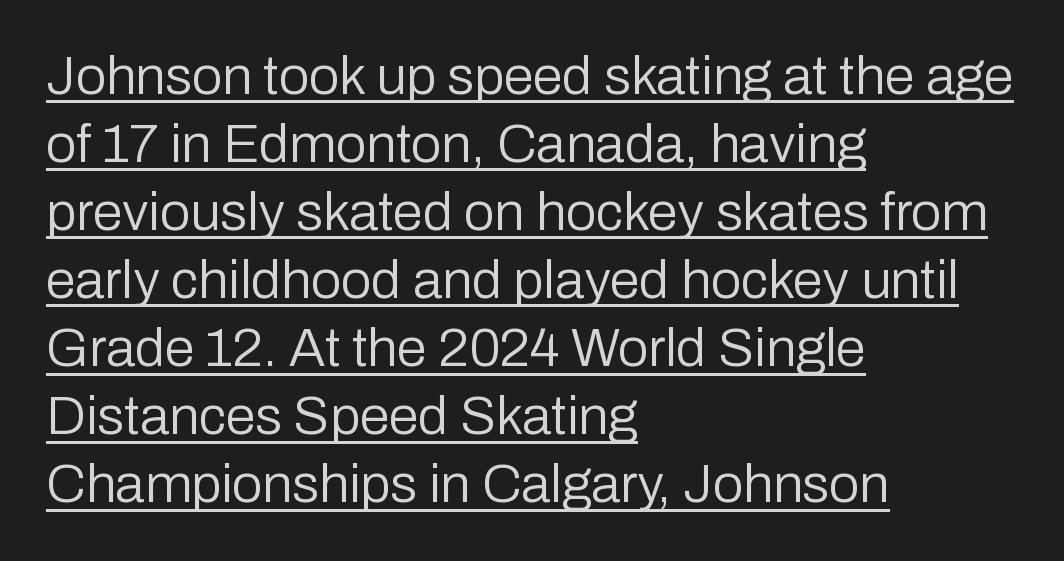
Every word sits above its own underline. These lines were composed using upright roman letters. Think of a printed novel: that variable character pitch is what you see here. The compositor pushed each line to the left boundary. The weight tops out at a normal text grade.
